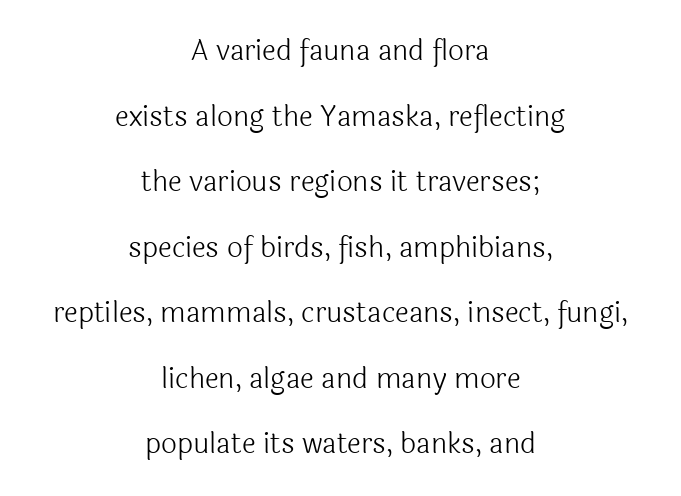
A typesetter would call this proportional, since set widths differ per character. Is there much room between lines? Yes — plenty of vertical air separates them. The letters stand upright; this is a roman face. The rag falls on both sides of this text block equally. The letterforms sit shoulder to shoulder at normal distance. Typographically, this falls in the sans-serif category.
